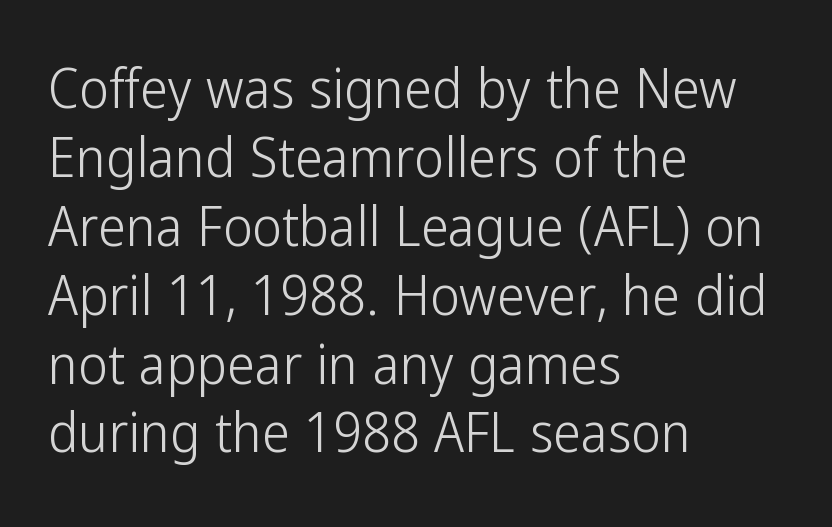
Q: Is the text bold? A: No.
Q: Is the text italic (slanted)? A: No, it is upright.
Q: Is the typeface a serif or a sans-serif typeface? A: Sans-serif.
Q: Is the text underlined? A: No.
Q: How is the paragraph aligned? A: Left-aligned.
Q: Is the spacing between letters normal or unusually wide? A: Normal.
Q: Width (condensed, normal, or wide)? A: Condensed.
Q: Stroke contrast? A: Low.
Q: x-height? A: Medium.
Q: Monospaced? A: No.
